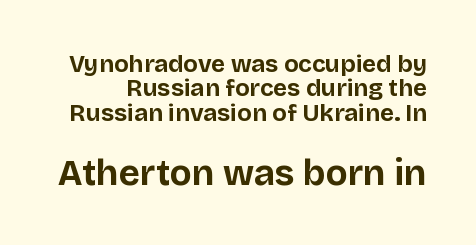
Style check: upright. The string is rendered with underlining switched off. In terms of weight, the rendering is a true, heavy bold. Typesetter's note — lower block bumped up in size, upper block left smaller. You could call the tracking neutral — neither tight nor loose.
